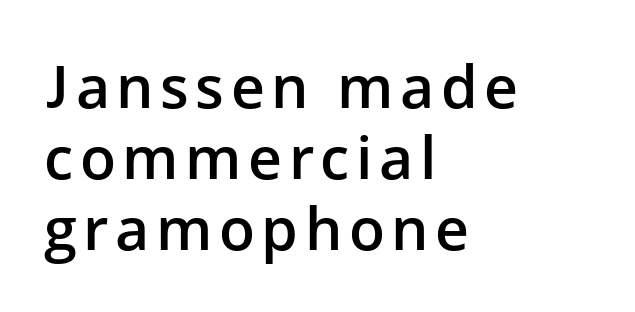
The image shows 59 px semibold sans-serif type, upright; set left-aligned, line spacing 1.2x, not underlined; low stroke contrast and a medium x-height.
